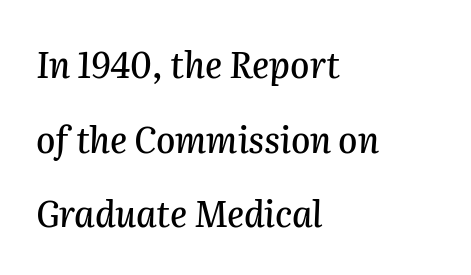
The image shows 35 px text type, italic (leaning right); set left-aligned, loose line spacing (2.13x), normal letter spacing, not underlined; medium stroke contrast and a medium x-height.
